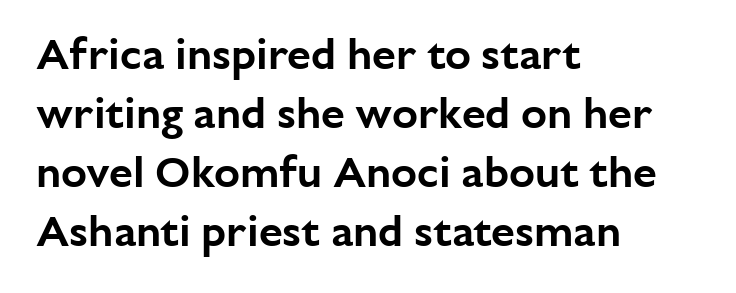
The image shows 43 px sans-serif type, upright; set left-aligned, normal line spacing (1.37x), normal letter spacing, not underlined; low stroke contrast and a medium x-height.
